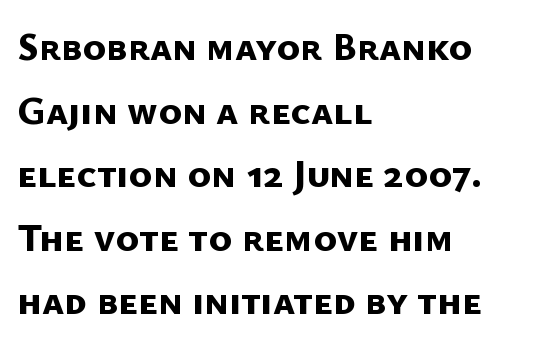
The letters advance in unequal steps, a hallmark of proportional type. A typesetter would label this face a sans. Descenders hang freely into open space. Inter-character spacing is left at the font's built-in metrics.
